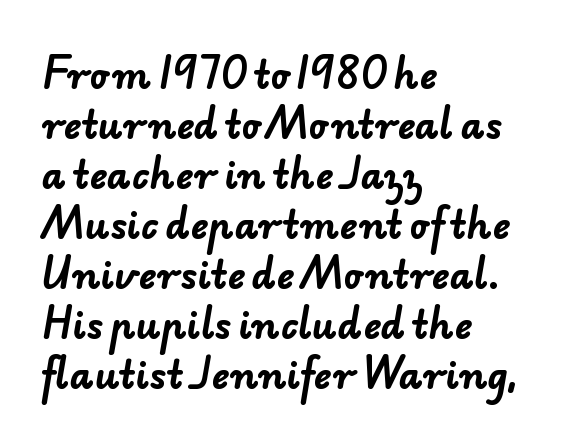
{"serif": "no", "bold": "yes", "weight": "bold", "width": "normal", "stroke_contrast": "low", "x_height": "small", "monospaced": "no", "underline": "no", "align": "left", "line_spacing": "normal", "line_spacing_ratio": 1.35, "letter_spacing": "normal", "letter_spacing_em": 0.0, "glyph_px": 37}
